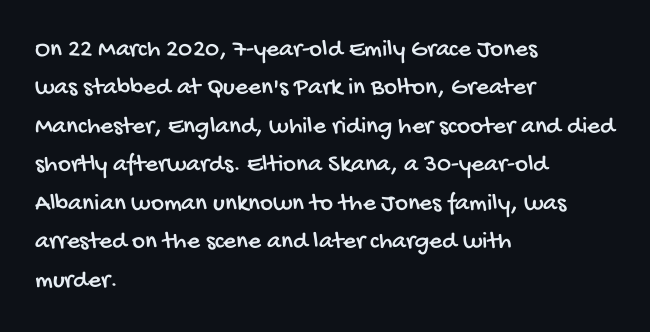
Q: Is the text underlined? A: No.
Q: How is the paragraph aligned? A: Left-aligned.
Q: Is the spacing between letters normal or unusually wide? A: Normal.
Q: Is the spacing between lines tight, normal or loose? A: Normal.
